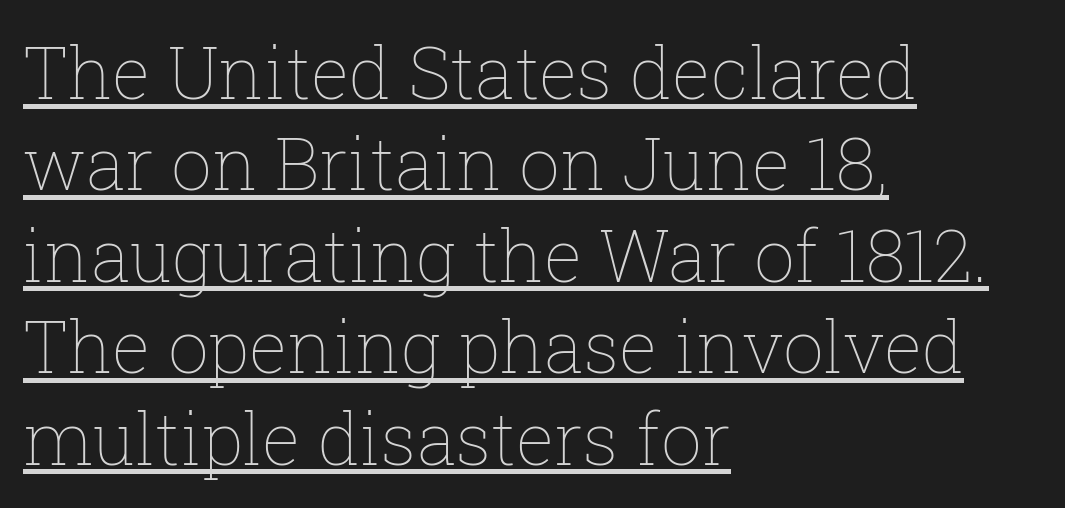
{"italic": "no", "bold": "no", "weight": "thin", "width": "normal", "stroke_contrast": "low", "x_height": "medium", "monospaced": "no", "underline": "yes", "align": "left", "line_spacing": "normal", "line_spacing_ratio": 1.27, "letter_spacing": "normal", "letter_spacing_em": 0.0, "glyph_px": 72}
